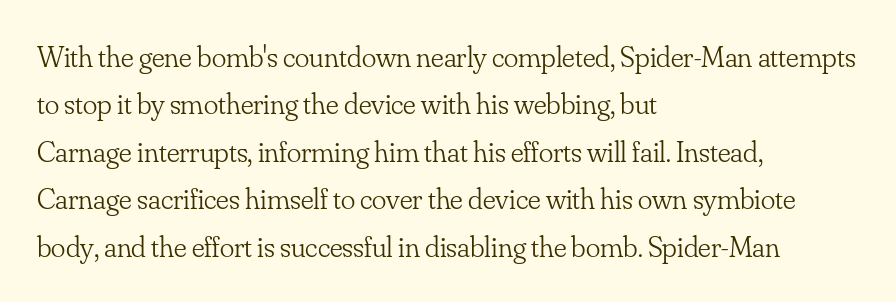
{"serif": "yes", "italic": "no", "bold": "no", "weight": "light", "width": "normal", "stroke_contrast": "low", "x_height": "small", "monospaced": "no", "underline": "no", "align": "left", "line_spacing": "normal", "line_spacing_ratio": 1.58, "letter_spacing": "normal", "letter_spacing_em": 0.0, "glyph_px": 30}
